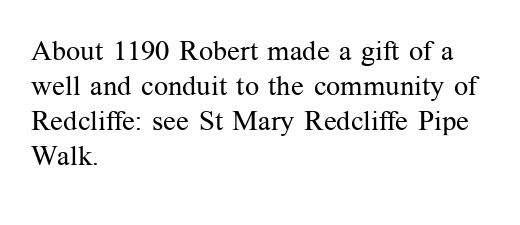
The font is comparable to plain body text, perhaps lighter. Each row of text sits above clean, open space. The tracking reads as untouched default to a designer's eye. A normal amount of white space separates one row of letters from the next. Line beginnings align vertically; line endings do not.
